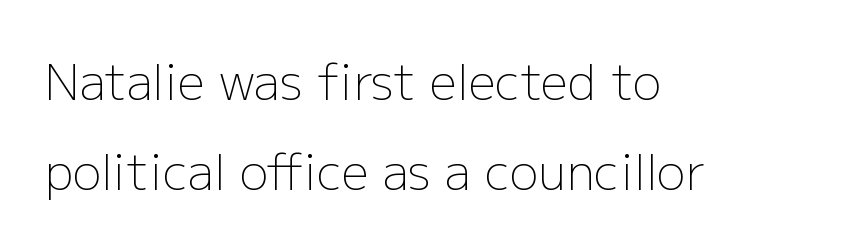
The image shows 48 px light sans-serif type, upright; set left-aligned, line spacing 1.87x, normal letter spacing, not underlined; low stroke contrast and a medium x-height.
